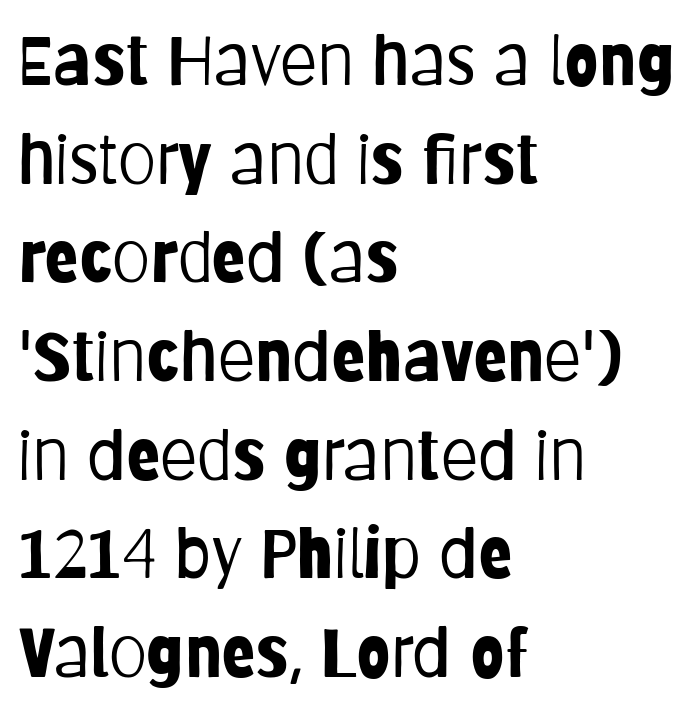
Q: Is the text bold? A: No.
Q: Is the text italic (slanted)? A: No, it is upright.
Q: Is the typeface a serif or a sans-serif typeface? A: Sans-serif.
Q: Is the text underlined? A: No.
Q: How is the paragraph aligned? A: Left-aligned.
Q: Is the spacing between letters normal or unusually wide? A: Normal.
Q: Is the spacing between lines tight, normal or loose? A: Normal.
Q: Width (condensed, normal, or wide)? A: Condensed.
Q: Stroke contrast? A: Low.
Q: x-height? A: Large.
Q: Monospaced? A: No.
